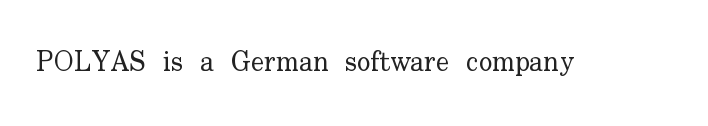
Summary of weight: not heavy and not bold. Each letter keeps its own natural width here, so spacing adapts to shape. The words here are not underlined. Type style note: has serifs. Quick note: not italic, upright. Spacing between characters is what you'd get straight out of the box.
